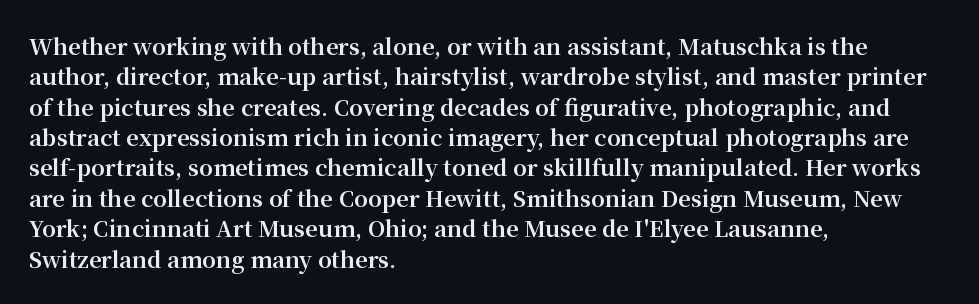
Q: Is the text bold? A: Yes.
Q: Is the text italic (slanted)? A: No, it is upright.
Q: Is the text underlined? A: No.
Q: How is the paragraph aligned? A: Left-aligned.
Q: Is the spacing between letters normal or unusually wide? A: Normal.
Q: Is the spacing between lines tight, normal or loose? A: Normal.
